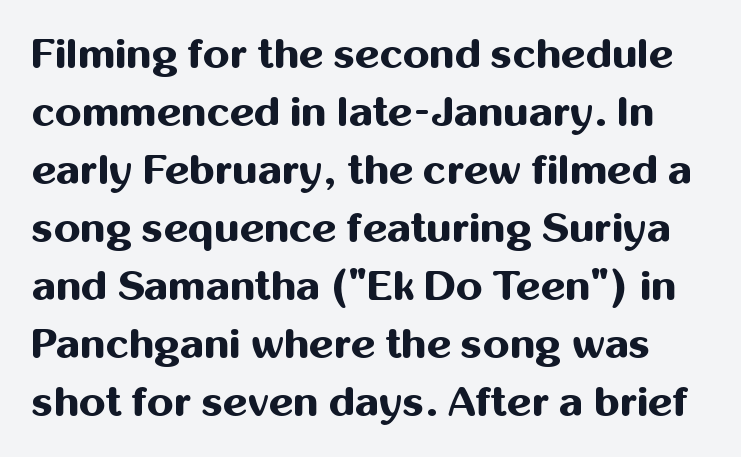
The passage shown is typed in a proportional face where columns would drift. What weight is shown? A full bold with thick strokes. Are there feet on the stems? There aren't — it's a sans. Default kerning and tracking; the words read as compact shapes. Does the leading feel generous? No, just average.
